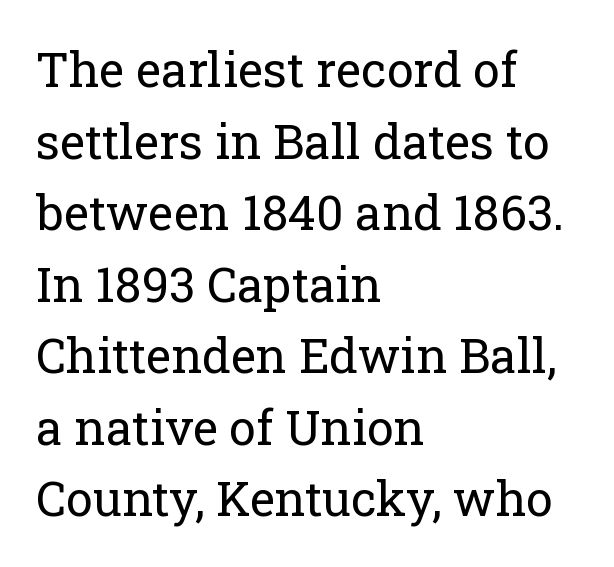
In terms of letterspacing, this is plain default setting. The ragged edge is on the right, which tells us the setting is flush left. Baseline-to-baseline distance is the conventional proportion of letter height. In terms of letterform style, serifs are clearly present. The foot of each line stays bare and open. Vertical strokes here are truly vertical.
